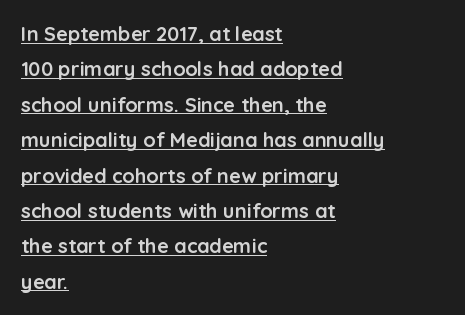
Q: Is the text bold? A: Yes.
Q: Is the text italic (slanted)? A: No, it is upright.
Q: Is the text underlined? A: Yes.
Q: How is the paragraph aligned? A: Left-aligned.
Q: Is the spacing between letters normal or unusually wide? A: Normal.
